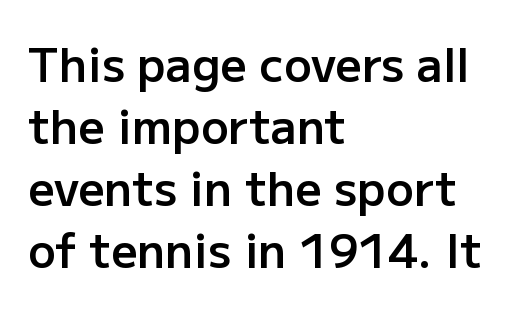
The image shows 46 px semibold sans-serif type, upright; set left-aligned, normal line spacing (1.35x), normal letter spacing, not underlined; low stroke contrast and a medium x-height.
